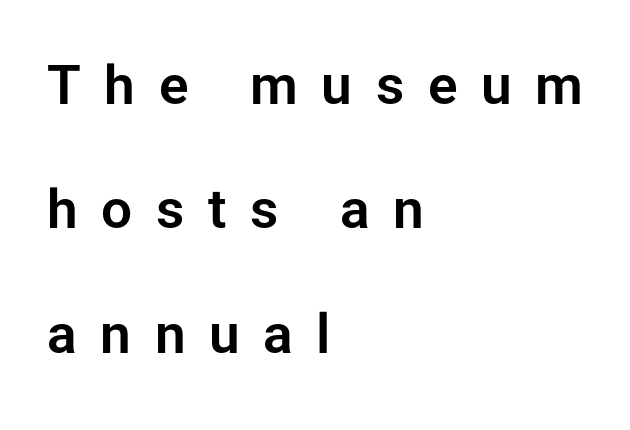
The image shows 55 px sans-serif type, upright; set left-aligned, loose line spacing (2.26x), unusually wide letter spacing (+0.43 em), not underlined; low stroke contrast and a medium x-height.
